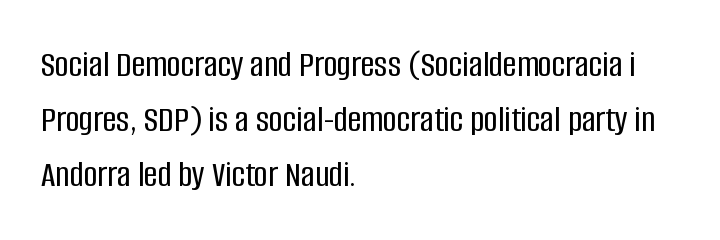
Q: Is the text italic (slanted)? A: No, it is upright.
Q: Is the typeface a serif or a sans-serif typeface? A: Sans-serif.
Q: Is the text underlined? A: No.
Q: How is the paragraph aligned? A: Left-aligned.
Q: Is the spacing between letters normal or unusually wide? A: Normal.
Q: Is the spacing between lines tight, normal or loose? A: Normal.
Q: Width (condensed, normal, or wide)? A: Condensed.
Q: Stroke contrast? A: Low.
Q: x-height? A: Large.
Q: Monospaced? A: No.
